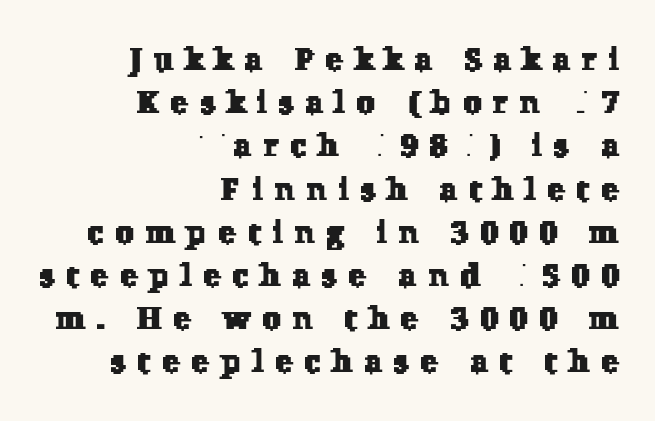
Q: Is the typeface a serif or a sans-serif typeface? A: Serif.
Q: Is the text underlined? A: No.
Q: How is the paragraph aligned? A: Right-aligned.
Q: Is the spacing between letters normal or unusually wide? A: Unusually wide.
Q: Is the spacing between lines tight, normal or loose? A: Normal.
Q: Width (condensed, normal, or wide)? A: Normal.
Q: Stroke contrast? A: Low.
Q: x-height? A: Medium.
Q: Monospaced? A: No.
